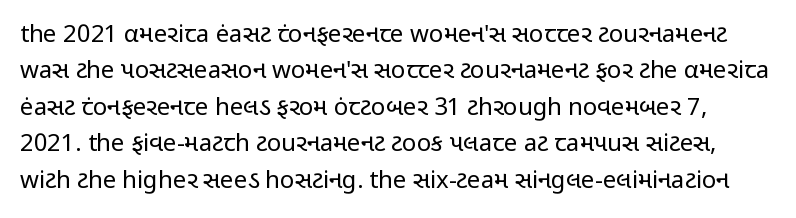
{"italic": "no", "bold": "no", "underline": "no", "line_spacing": "normal", "line_spacing_ratio": 1.52, "letter_spacing": "normal", "letter_spacing_em": 0.0, "glyph_px": 24}
